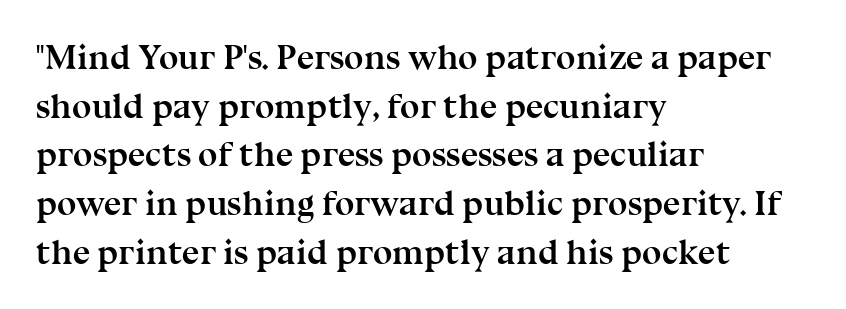
The image shows 35 px semibold serif type, upright; set left-aligned, normal line spacing (1.39x), normal letter spacing, not underlined; medium stroke contrast and a medium x-height.
